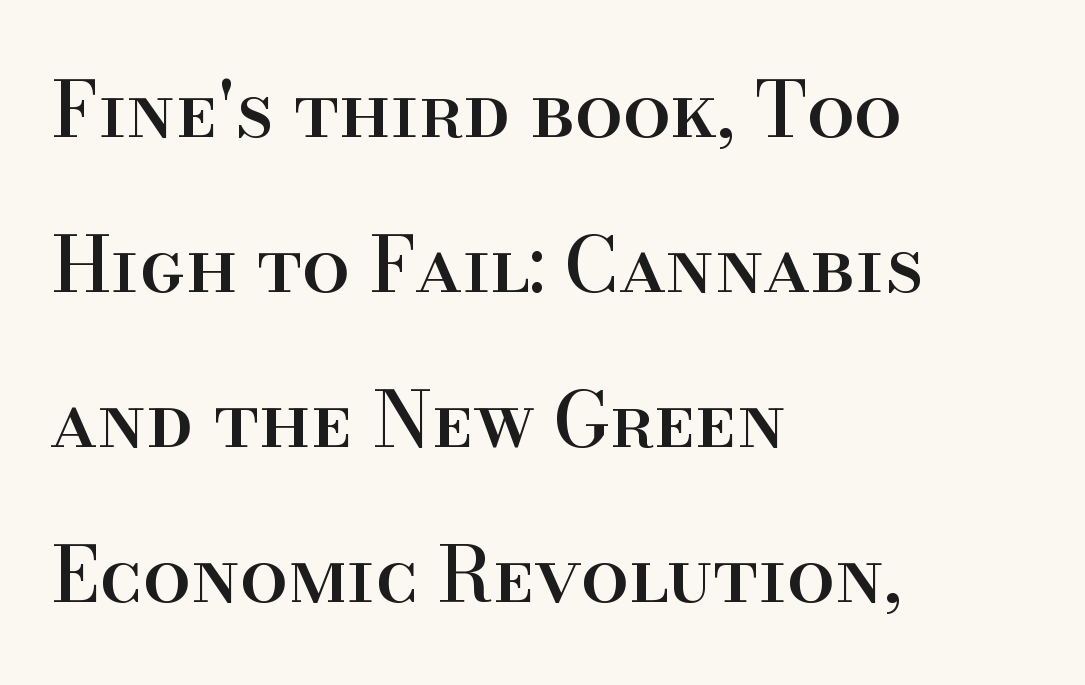
{"serif": "yes", "italic": "no", "width": "normal", "stroke_contrast": "high", "x_height": "small", "monospaced": "no", "underline": "no", "align": "left", "line_spacing": "loose", "line_spacing_ratio": 2.04, "letter_spacing": "normal", "letter_spacing_em": 0.0, "glyph_px": 76}
